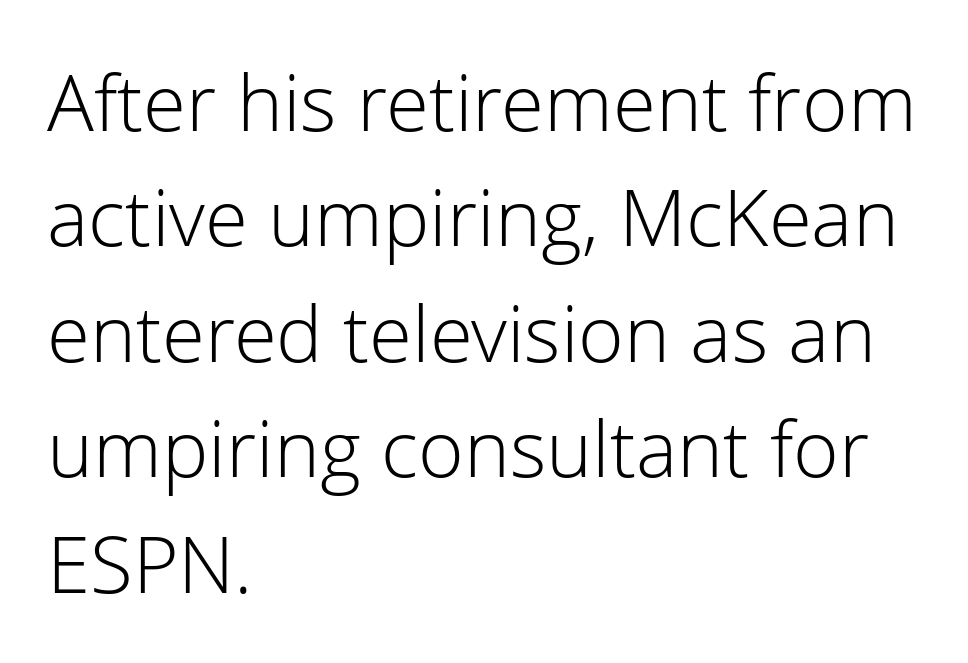
The image shows 78 px light sans-serif type, upright; set left-aligned, normal line spacing (1.48x), normal letter spacing, not underlined; low stroke contrast and a medium x-height.
